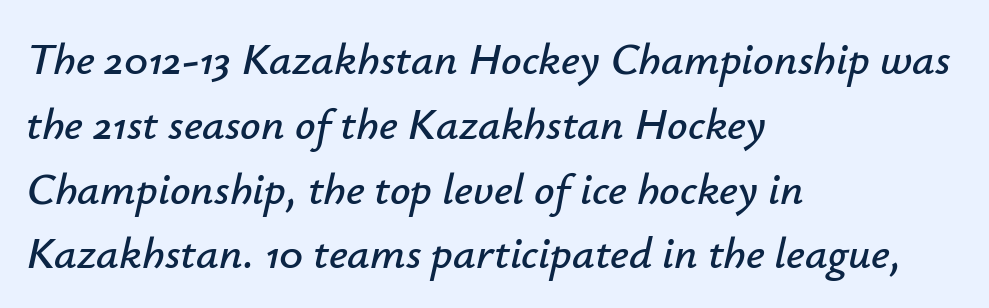
The image shows 45 px text type, italic (leaning right); set left-aligned, normal line spacing (1.44x), normal letter spacing, not underlined; low stroke contrast and a small x-height.
